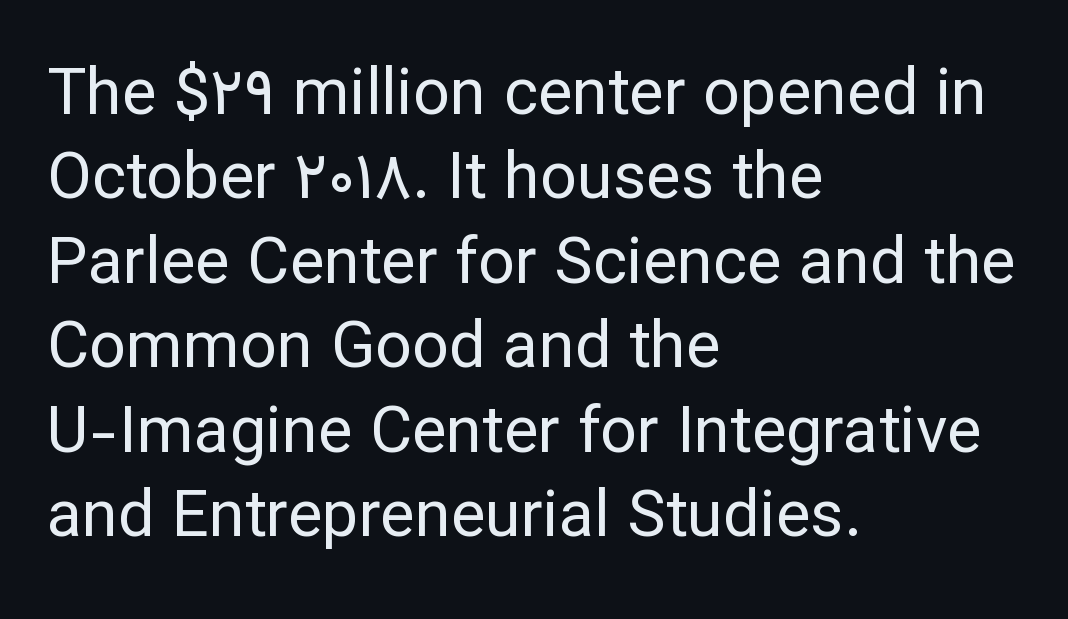
The image shows 65 px regular-weight sans-serif type, upright; set left-aligned, normal line spacing (1.3x), normal letter spacing, not underlined; low stroke contrast and a medium x-height.
